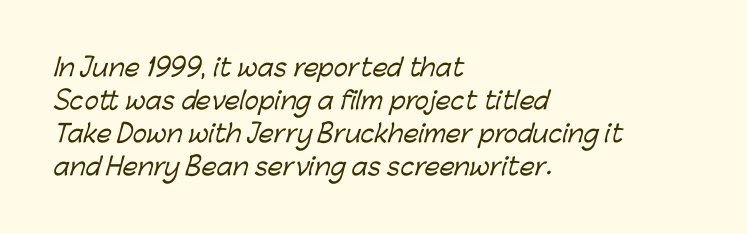
{"underline": "no", "align": "left", "line_spacing": "normal", "line_spacing_ratio": 1.38, "letter_spacing": "normal", "letter_spacing_em": 0.0, "glyph_px": 24}
